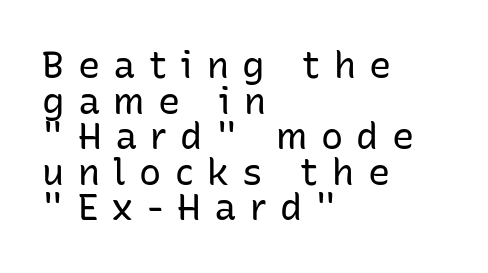
The specimen omits any rule beneath the text block's lines. The typeface has the unassuming heft of standard copy or less. Tall strokes in this sample are plumb rather than angled. Where is the straight margin? On the left. Here the glyphs are tracked loosely, breaking word shapes into spaced letters. Proportional: the letters do not fall into vertical columns.
